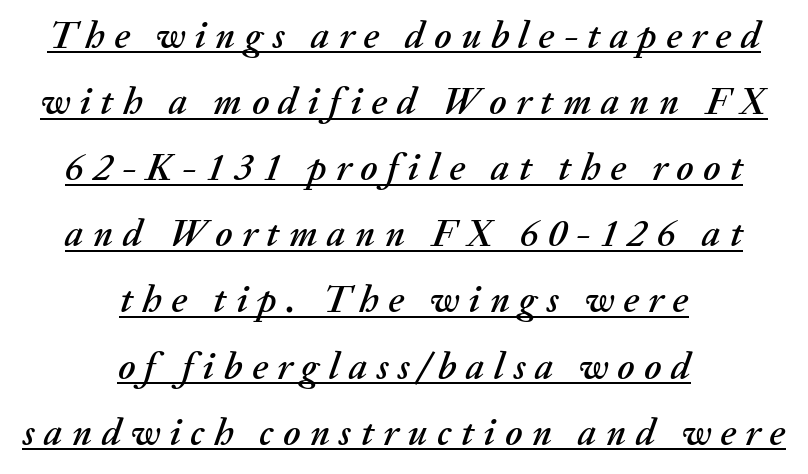
The image shows 38 px text type, italic (leaning right); set centered, line spacing 1.74x, unusually wide letter spacing (+0.25 em), underlined; medium stroke contrast and a medium x-height.
